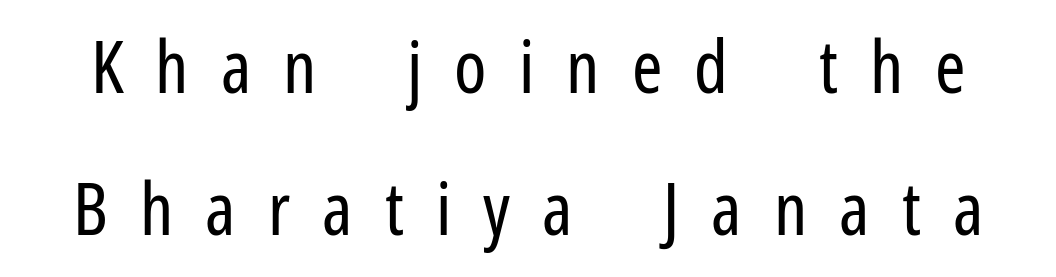
The image shows 73 px regular-weight, condensed sans-serif type, upright; set loose line spacing (1.95x), unusually wide letter spacing (+0.44 em), not underlined; low stroke contrast and a medium x-height.
